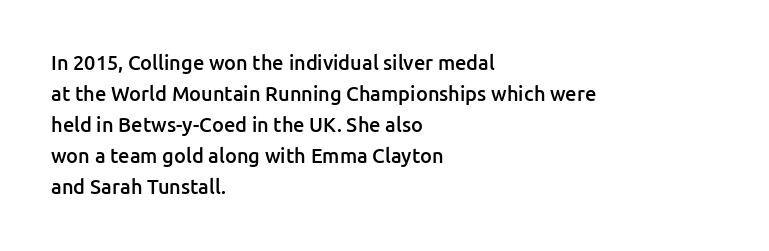
The typography opts for an upright posture over an oblique one. Line beginnings align vertically; line endings do not. Compared with typical body copy, the letter spacing here is the same. Does the leading feel generous? No, just average. Summary of weight: moderately heavy, a semibold.
